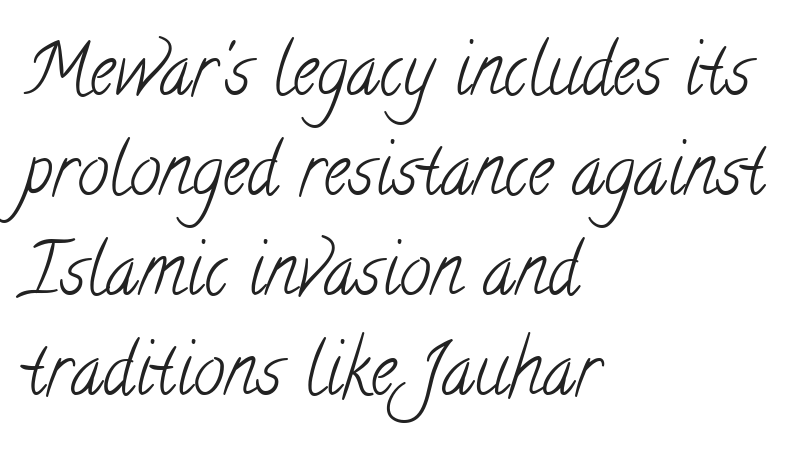
The image shows 71 px light, condensed serif type; set left-aligned, normal line spacing (1.41x), normal letter spacing, not underlined; low stroke contrast and a small x-height.
